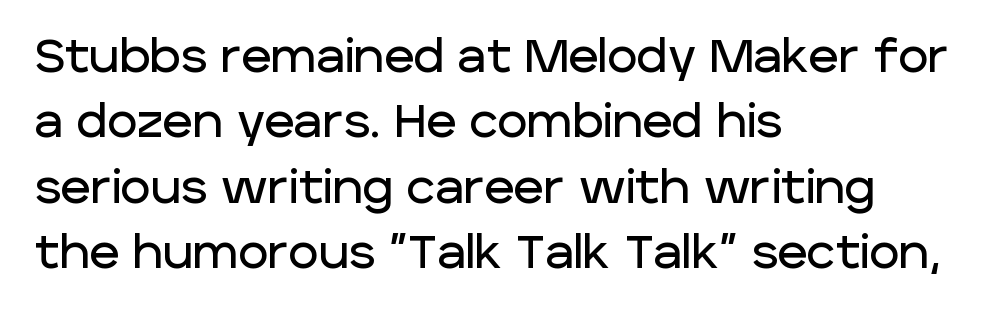
{"serif": "no", "italic": "no", "width": "normal", "stroke_contrast": "low", "x_height": "large", "monospaced": "no", "underline": "no", "align": "left", "line_spacing": "normal", "line_spacing_ratio": 1.42, "letter_spacing": "normal", "letter_spacing_em": 0.0, "glyph_px": 46}
